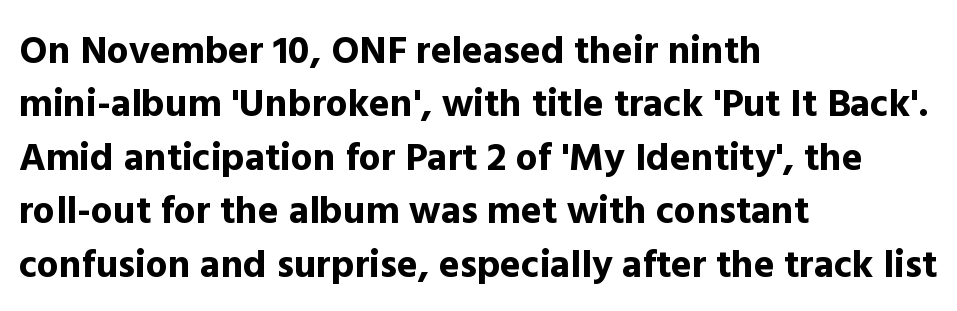
Q: Is the text bold? A: Yes.
Q: Is the text italic (slanted)? A: No, it is upright.
Q: Is the typeface a serif or a sans-serif typeface? A: Sans-serif.
Q: Is the text underlined? A: No.
Q: How is the paragraph aligned? A: Left-aligned.
Q: Is the spacing between letters normal or unusually wide? A: Normal.
Q: Is the spacing between lines tight, normal or loose? A: Normal.
Q: Width (condensed, normal, or wide)? A: Normal.
Q: x-height? A: Medium.
Q: Monospaced? A: No.
